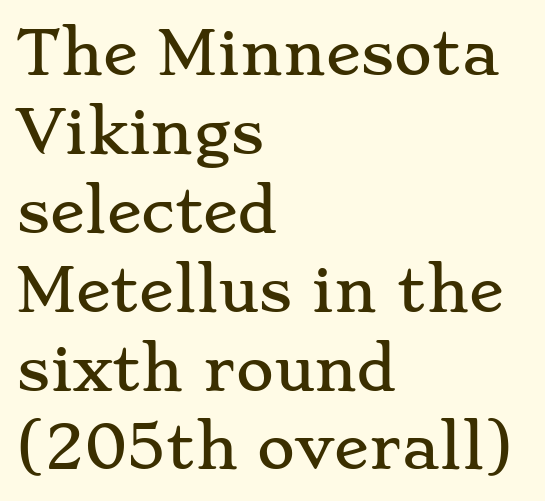
The image shows 58 px wide serif type, upright; set left-aligned, normal line spacing (1.36x), normal letter spacing, not underlined; low stroke contrast and a small x-height.
